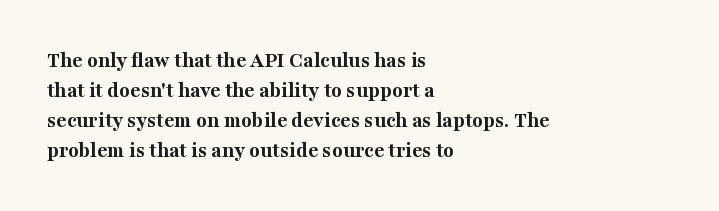
Q: Is the text bold? A: Yes.
Q: Is the text italic (slanted)? A: No, it is upright.
Q: Is the text underlined? A: No.
Q: How is the paragraph aligned? A: Left-aligned.
Q: Is the spacing between letters normal or unusually wide? A: Normal.
Q: Is the spacing between lines tight, normal or loose? A: Normal.
